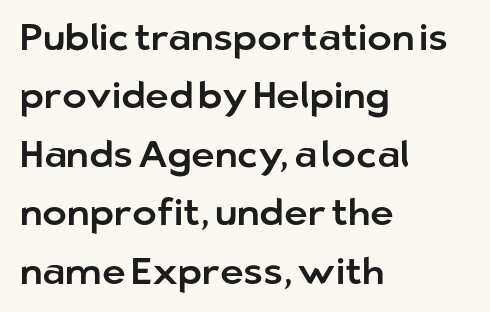
{"serif": "no", "italic": "no", "width": "normal", "stroke_contrast": "low", "x_height": "medium", "monospaced": "no", "underline": "no", "align": "left", "line_spacing": "normal", "line_spacing_ratio": 1.58, "letter_spacing": "normal", "letter_spacing_em": 0.0, "glyph_px": 37}
